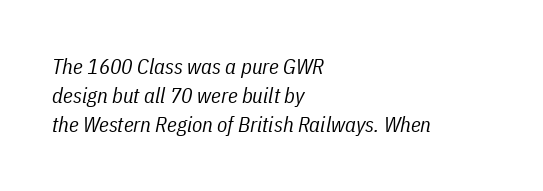
{"italic": "yes", "lean": "right", "slant_degrees": 11, "bold": "no", "underline": "no", "align": "left", "line_spacing": "normal", "line_spacing_ratio": 1.39, "letter_spacing": "normal", "letter_spacing_em": 0.0, "glyph_px": 21}
